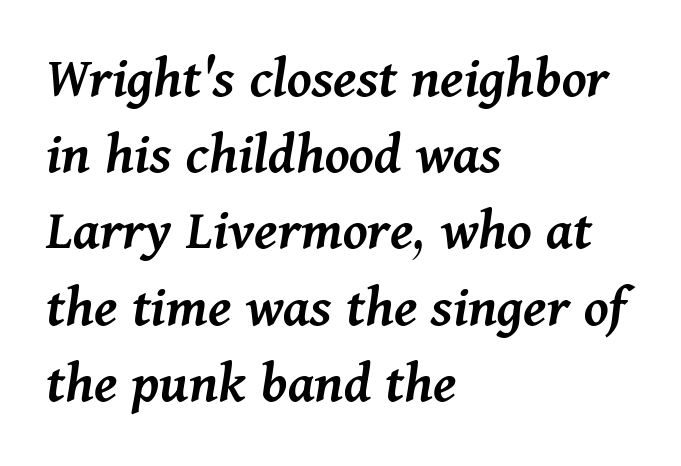
Q: Is the text bold? A: Semi-bold.
Q: Is the text italic (slanted)? A: Yes, it leans right by about 11 degrees.
Q: Is the text underlined? A: No.
Q: How is the paragraph aligned? A: Left-aligned.
Q: Is the spacing between letters normal or unusually wide? A: Normal.
Q: Is the spacing between lines tight, normal or loose? A: Normal.
Q: Width (condensed, normal, or wide)? A: Normal.
Q: Stroke contrast? A: Medium.
Q: x-height? A: Medium.
Q: Monospaced? A: No.
